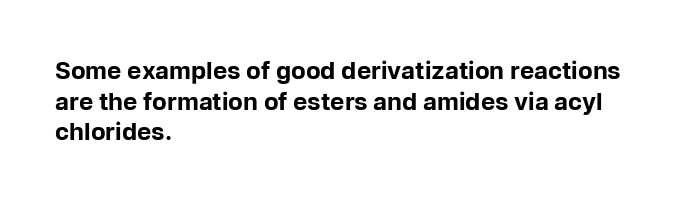
The image shows 24 px bold type, upright; set left-aligned, normal line spacing (1.28x), normal letter spacing, not underlined.
